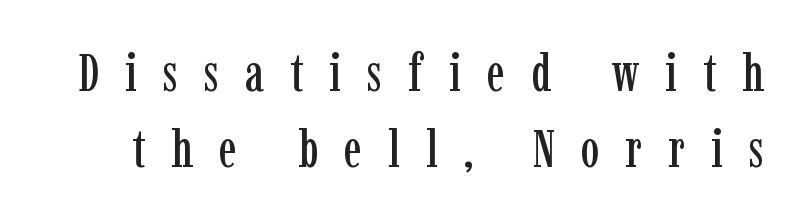
The image shows 53 px condensed serif type, upright; set normal line spacing (1.43x), unusually wide letter spacing (+0.49 em), not underlined; low stroke contrast and a medium x-height.
